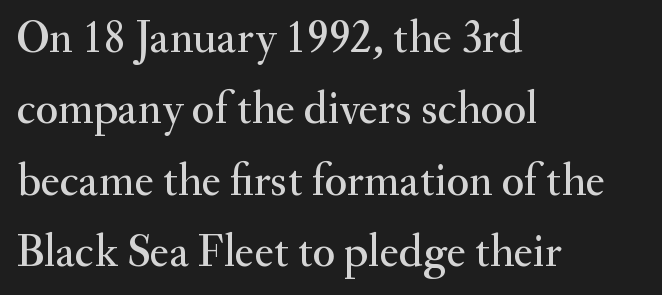
You can tell it's not italic because the verticals are truly vertical. The glyphs in this specimen are seriffed. These lines are set flush left with a ragged right edge. Students, note that the glyphs here touch the page at normal intervals. The words here are not underlined. A typesetter would call this leading conventional body-copy spacing.
